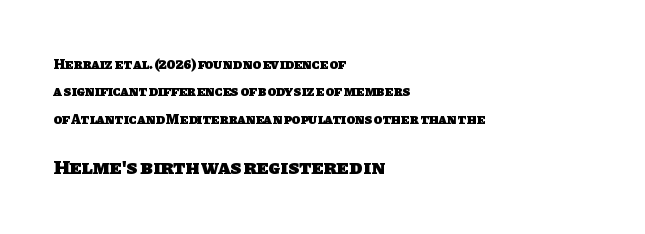
Caption: standard tracking, unaltered. The strokes are fattened all the way to bold. Which margin do the lines hug? The left one — the right edge is uneven. Look at the glyph heights: the lower group is clearly the bigger setting.
